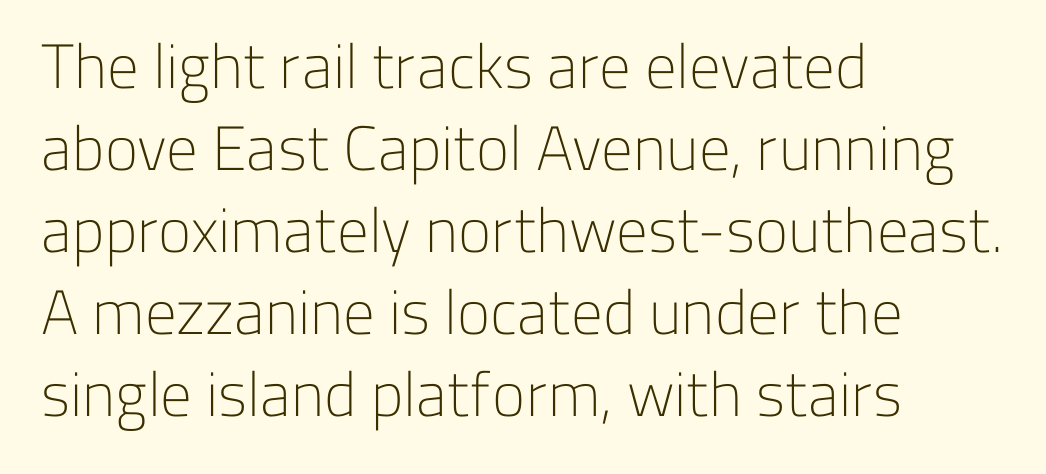
{"serif": "no", "italic": "no", "bold": "no", "weight": "light", "width": "normal", "stroke_contrast": "low", "x_height": "medium", "monospaced": "no", "underline": "no", "align": "left", "line_spacing": "normal", "line_spacing_ratio": 1.3, "letter_spacing": "normal", "letter_spacing_em": 0.0, "glyph_px": 63}
